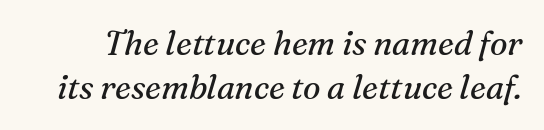
Q: Is the text bold? A: No.
Q: Is the text italic (slanted)? A: Yes, it leans right by about 16 degrees.
Q: Is the typeface a serif or a sans-serif typeface? A: Serif.
Q: Is the text underlined? A: No.
Q: Is the spacing between letters normal or unusually wide? A: Normal.
Q: Is the spacing between lines tight, normal or loose? A: Normal.
Q: Width (condensed, normal, or wide)? A: Normal.
Q: Stroke contrast? A: Medium.
Q: x-height? A: Medium.
Q: Monospaced? A: No.
